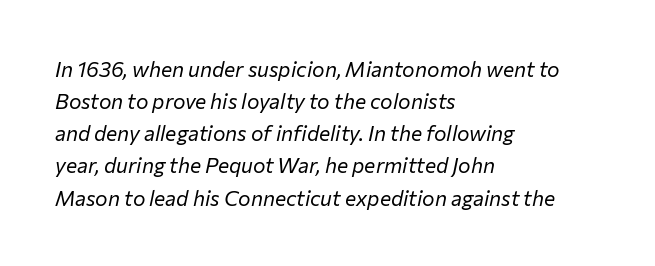
The image shows 21 px text type, italic (leaning right); set left-aligned, normal line spacing (1.53x), normal letter spacing, not underlined.
